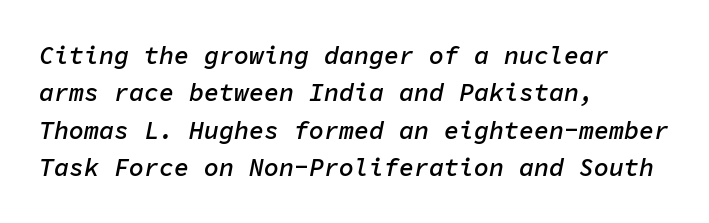
The line texture is even and compact thanks to regular tracking. Alignment: flush left. Students, observe: this is what conventionally led text looks like. Decoration check: the copy has no underline.
